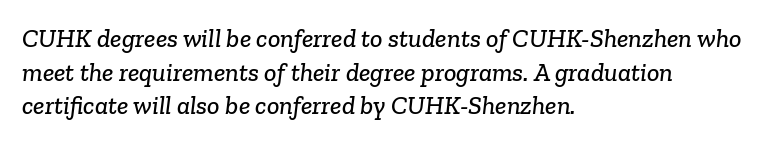
Nobody touched the tracking dial on this one. Leading: standard. Is the block centered? No — it sits flush against the left margin. Unmarked baselines from the first word to the last.
